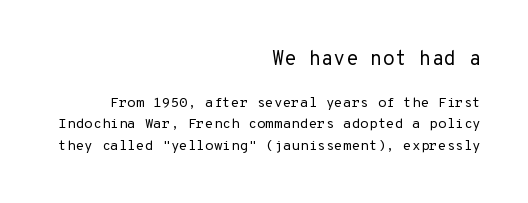
The image shows 20 px text type, upright; set right-aligned, normal line spacing (1.54x), normal letter spacing, not underlined; the first (top) block is 1.43x larger.
